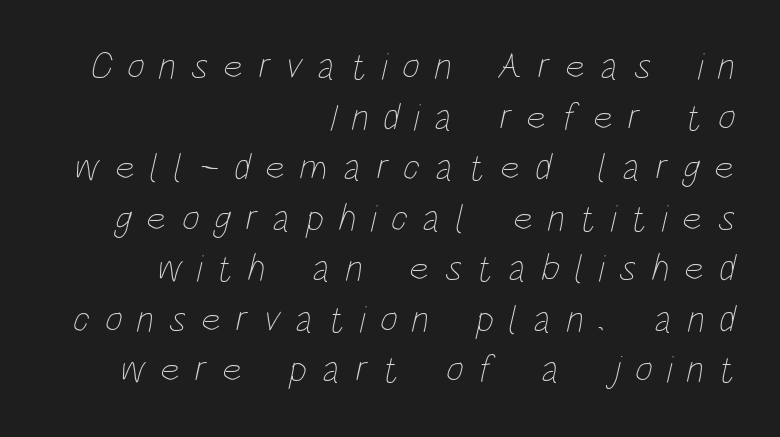
Q: Is the text bold? A: No.
Q: Is the text underlined? A: No.
Q: How is the paragraph aligned? A: Right-aligned.
Q: Is the spacing between letters normal or unusually wide? A: Unusually wide.
Q: Is the spacing between lines tight, normal or loose? A: Normal.
Q: Width (condensed, normal, or wide)? A: Condensed.
Q: Stroke contrast? A: Low.
Q: x-height? A: Large.
Q: Monospaced? A: No.
